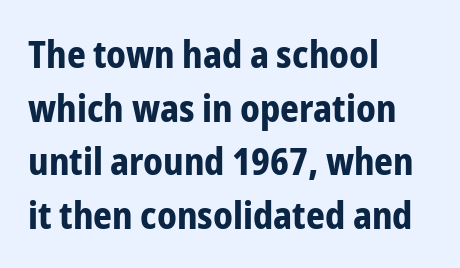
Q: Is the text bold? A: Yes.
Q: Is the text italic (slanted)? A: No, it is upright.
Q: Is the typeface a serif or a sans-serif typeface? A: Sans-serif.
Q: Is the text underlined? A: No.
Q: How is the paragraph aligned? A: Left-aligned.
Q: Is the spacing between letters normal or unusually wide? A: Normal.
Q: Is the spacing between lines tight, normal or loose? A: Normal.
Q: Width (condensed, normal, or wide)? A: Condensed.
Q: Stroke contrast? A: Low.
Q: x-height? A: Medium.
Q: Monospaced? A: No.
